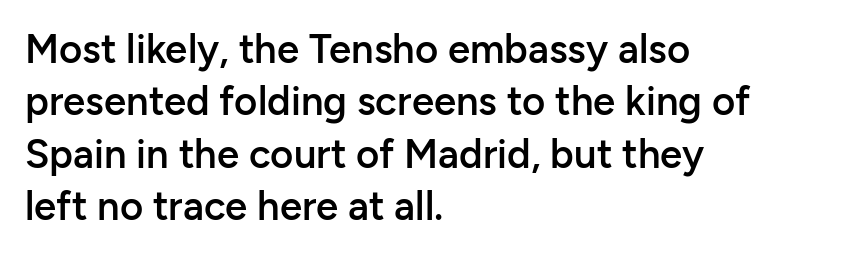
{"serif": "no", "italic": "no", "bold": "semi", "weight": "semibold", "width": "normal", "stroke_contrast": "low", "x_height": "medium", "monospaced": "no", "underline": "no", "align": "left", "line_spacing": "normal", "line_spacing_ratio": 1.31, "letter_spacing": "normal", "letter_spacing_em": 0.0, "glyph_px": 40}
